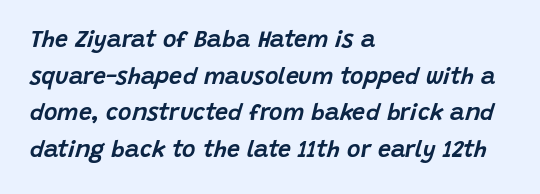
The image shows 23 px text type, italic (leaning right); set left-aligned, normal line spacing (1.59x), normal letter spacing, not underlined.
